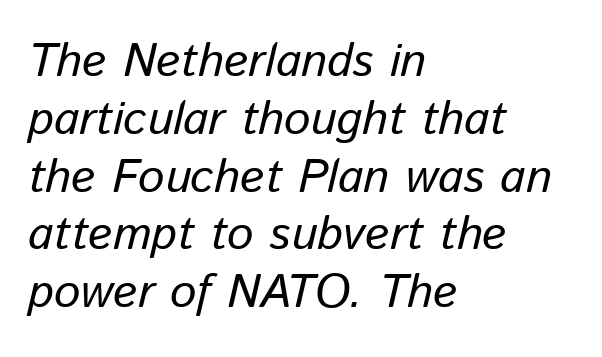
Q: Is the text italic (slanted)? A: Yes, it leans right by about 13 degrees.
Q: Is the text underlined? A: No.
Q: How is the paragraph aligned? A: Left-aligned.
Q: Is the spacing between letters normal or unusually wide? A: Normal.
Q: Width (condensed, normal, or wide)? A: Normal.
Q: Stroke contrast? A: Low.
Q: x-height? A: Medium.
Q: Monospaced? A: No.
